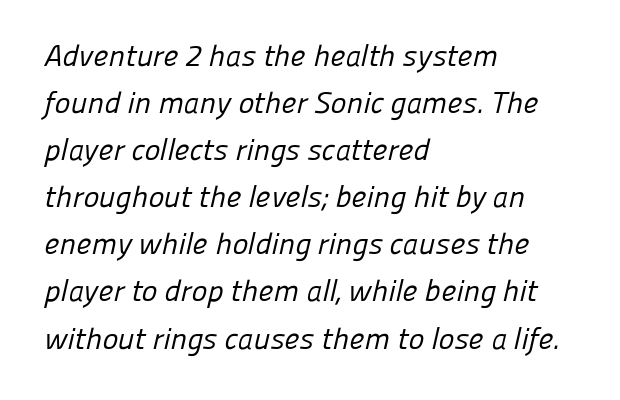
Short note: letters normally spaced. Is this a sans? Yes — the strokes have no serifs. Does the leading feel generous? No, just average. These lines stack with their left ends in a neat column.
